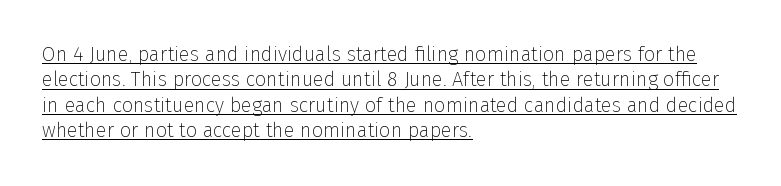
{"italic": "no", "bold": "no", "underline": "yes", "align": "left", "line_spacing": "normal", "line_spacing_ratio": 1.27, "letter_spacing": "normal", "letter_spacing_em": 0.0, "glyph_px": 20}
